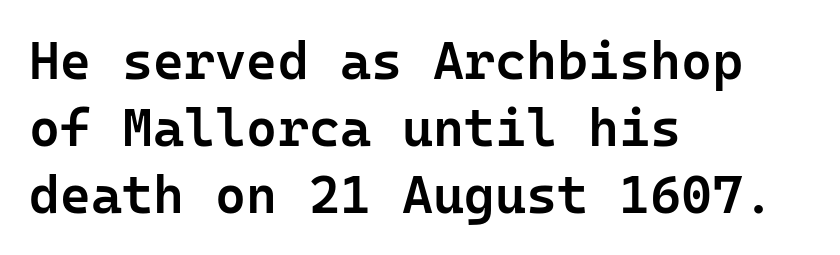
Caption: multi-line text, flush left, ragged right. This rendering employs a face without finishing strokes, i.e., a sans-serif. Compared with typical body copy, the letter spacing here is the same. The font is running at a semibold setting, under full bold. A roman cut, with each character standing at attention.
